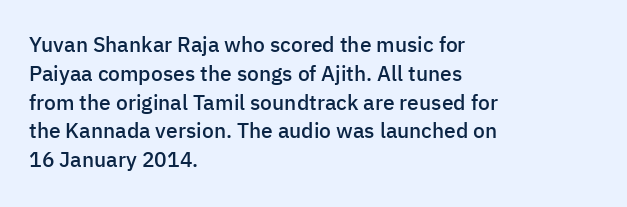
The image shows 21 px text type, upright; set left-aligned, normal line spacing (1.37x), normal letter spacing, not underlined.
